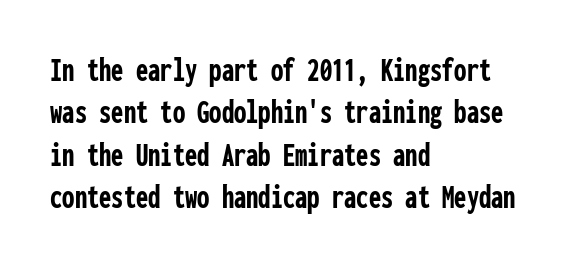
The image shows 35 px semibold, condensed sans-serif type, upright, monospaced; set left-aligned, line spacing 1.21x, normal letter spacing, not underlined; low stroke contrast and a medium x-height.
